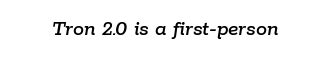
Q: Is the text italic (slanted)? A: Yes, it leans right by about 9 degrees.
Q: Is the text underlined? A: No.
Q: Is the spacing between letters normal or unusually wide? A: Normal.
